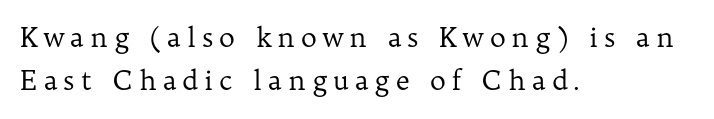
Descenders hang freely into open space. The lettering stays uniformly vertical, giving the passage a roman look. Is the block centered? No — it sits flush against the left margin. The rendering inserts visible extra space after every character. The passage shown stacks its lines at a standard gap.
